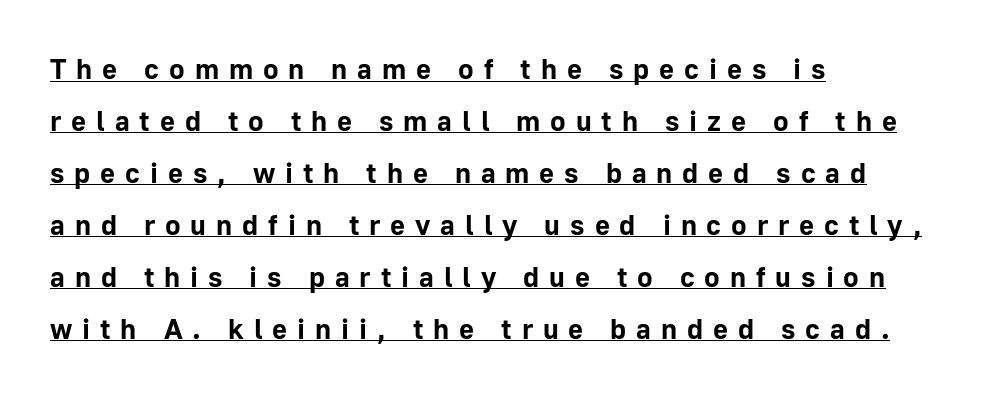
{"serif": "no", "italic": "no", "bold": "yes", "weight": "bold", "width": "normal", "stroke_contrast": "low", "x_height": "medium", "monospaced": "no", "underline": "yes", "align": "left", "line_spacing_ratio": 1.79, "letter_spacing": "wide", "letter_spacing_em": 0.34, "glyph_px": 29}
